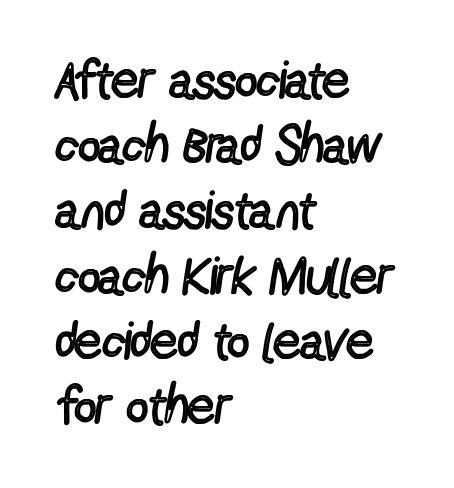
The image shows 53 px regular-weight, condensed sans-serif type; set left-aligned, line spacing 1.23x, normal letter spacing, not underlined; a medium x-height.
